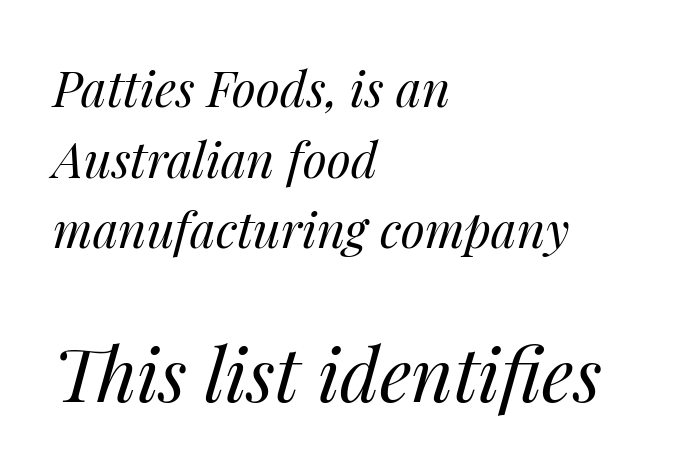
The image shows 73 px regular-weight type, italic (leaning right); set left-aligned, normal line spacing (1.44x), normal letter spacing, not underlined; the second (bottom) block is 1.49x larger; medium stroke contrast and a medium x-height.
